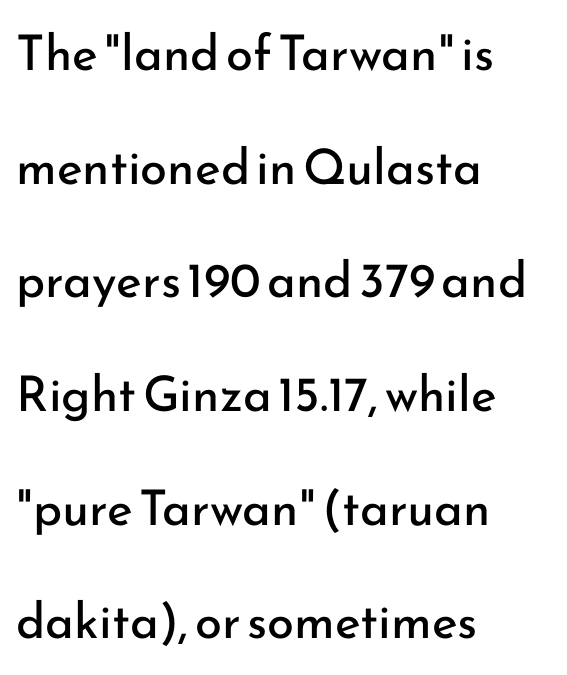
Q: Is the text bold? A: No.
Q: Is the text italic (slanted)? A: No, it is upright.
Q: Is the typeface a serif or a sans-serif typeface? A: Sans-serif.
Q: Is the text underlined? A: No.
Q: How is the paragraph aligned? A: Left-aligned.
Q: Is the spacing between letters normal or unusually wide? A: Normal.
Q: Is the spacing between lines tight, normal or loose? A: Loose.
Q: Width (condensed, normal, or wide)? A: Normal.
Q: Stroke contrast? A: Low.
Q: x-height? A: Small.
Q: Monospaced? A: No.
